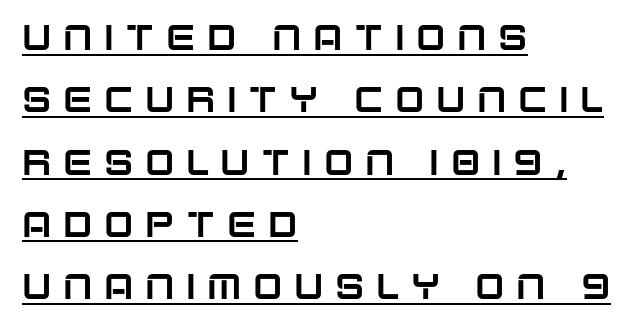
{"serif": "no", "italic": "no", "width": "normal", "stroke_contrast": "low", "x_height": "large", "monospaced": "no", "underline": "yes", "align": "left", "line_spacing_ratio": 1.78, "letter_spacing": "wide", "letter_spacing_em": 0.33, "glyph_px": 35}
